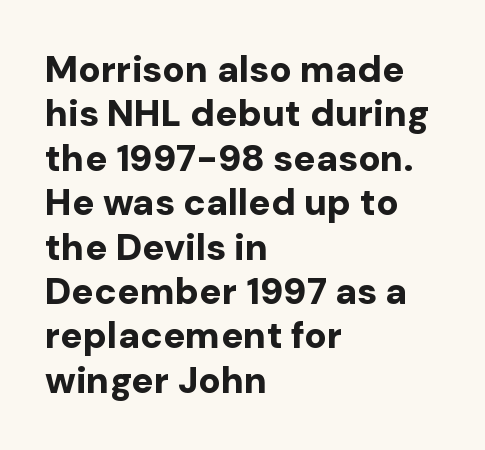
{"serif": "no", "italic": "no", "bold": "yes", "weight": "bold", "width": "normal", "stroke_contrast": "low", "x_height": "medium", "monospaced": "no", "underline": "no", "align": "left", "line_spacing_ratio": 1.2, "letter_spacing": "normal", "letter_spacing_em": 0.0, "glyph_px": 37}
